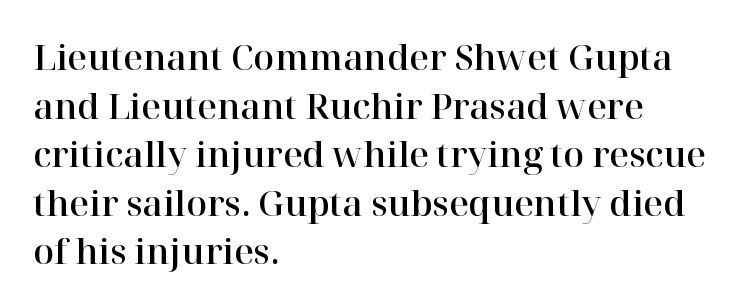
Q: Is the text italic (slanted)? A: No, it is upright.
Q: Is the typeface a serif or a sans-serif typeface? A: Serif.
Q: Is the text underlined? A: No.
Q: How is the paragraph aligned? A: Left-aligned.
Q: Is the spacing between letters normal or unusually wide? A: Normal.
Q: Is the spacing between lines tight, normal or loose? A: Normal.
Q: Width (condensed, normal, or wide)? A: Normal.
Q: Stroke contrast? A: High.
Q: x-height? A: Medium.
Q: Monospaced? A: No.
